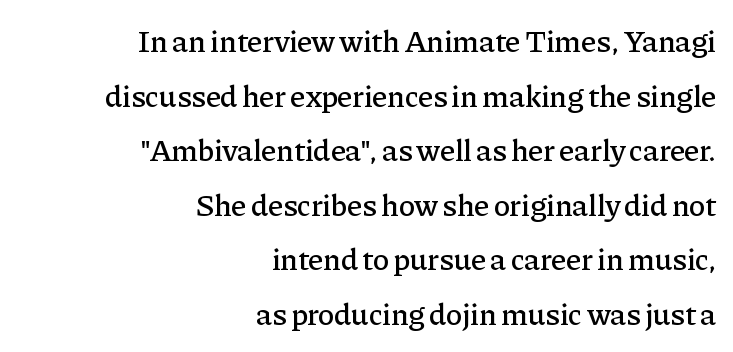
This sample uses an upright cut, with every glyph sitting square on the baseline. The typeface chosen for these lines features serifs. This sample has the flowing, uneven cadence of proportional lettering. Nobody touched the tracking dial on this one.
